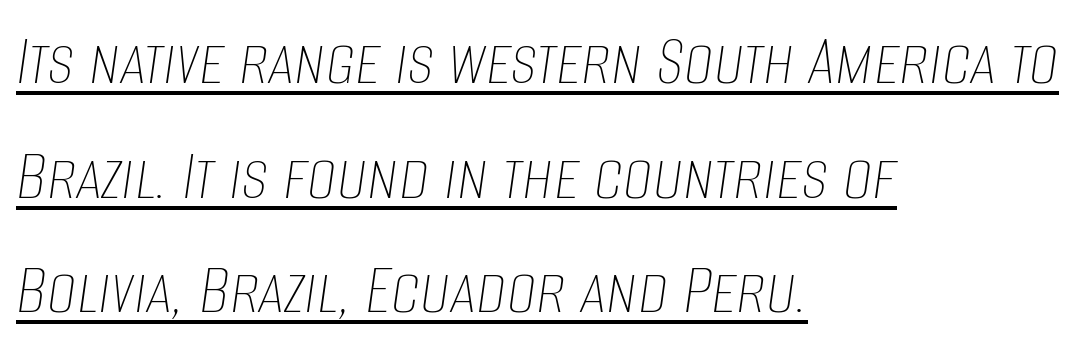
{"italic": "yes", "lean": "right", "slant_degrees": 8, "bold": "no", "weight": "thin", "width": "condensed", "stroke_contrast": "low", "x_height": "large", "monospaced": "no", "underline": "yes", "align": "left", "line_spacing": "normal", "line_spacing_ratio": 1.55, "letter_spacing": "normal", "letter_spacing_em": 0.0, "glyph_px": 74}
